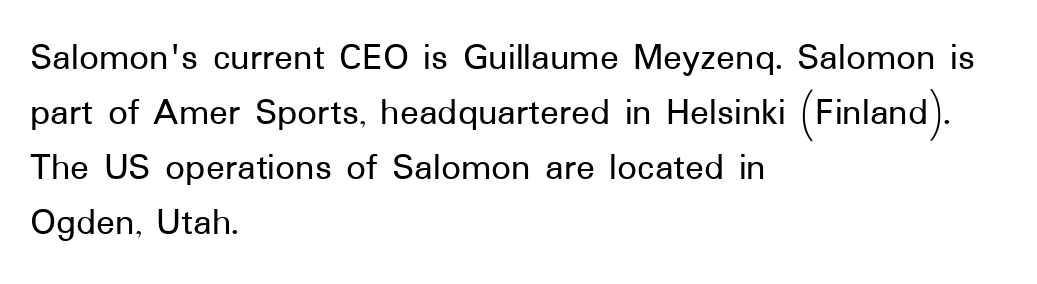
Q: Is the text italic (slanted)? A: No, it is upright.
Q: Is the typeface a serif or a sans-serif typeface? A: Sans-serif.
Q: Is the text underlined? A: No.
Q: How is the paragraph aligned? A: Left-aligned.
Q: Is the spacing between letters normal or unusually wide? A: Normal.
Q: Is the spacing between lines tight, normal or loose? A: Normal.
Q: Width (condensed, normal, or wide)? A: Normal.
Q: Stroke contrast? A: Low.
Q: x-height? A: Medium.
Q: Monospaced? A: No.
